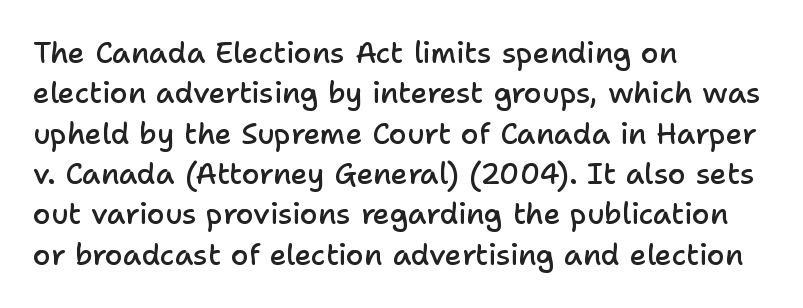
Rendered with straight, roman letterforms. Bare-footed words on every line. How would I describe the line gaps? Plain and ordinary. Here the glyphs are tracked normally, forming tight word shapes. Weight: semibold (demi).
